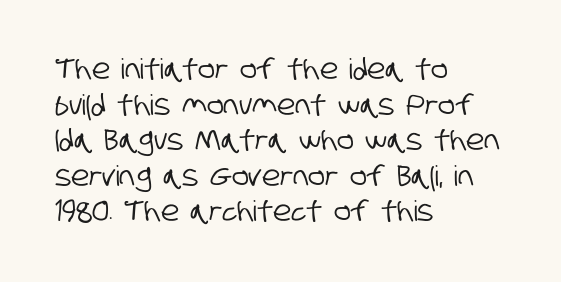
{"serif": "no", "width": "condensed", "stroke_contrast": "low", "x_height": "large", "monospaced": "no", "underline": "no", "align": "left", "line_spacing": "normal", "line_spacing_ratio": 1.27, "letter_spacing": "normal", "letter_spacing_em": 0.0, "glyph_px": 28}
